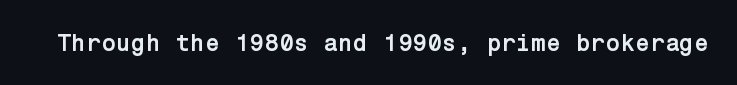
Q: Is the text bold? A: Yes.
Q: Is the text italic (slanted)? A: No, it is upright.
Q: Is the text underlined? A: No.
Q: Is the spacing between letters normal or unusually wide? A: Normal.
